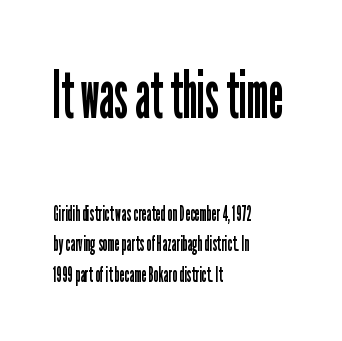
{"serif": "no", "italic": "no", "bold": "no", "weight": "regular", "width": "condensed", "stroke_contrast": "low", "x_height": "medium", "monospaced": "no", "underline": "no", "align": "left", "line_spacing": "normal", "line_spacing_ratio": 1.38, "letter_spacing": "normal", "letter_spacing_em": 0.0, "larger_block": "first", "size_ratio": 3.05, "glyph_px": 67}
